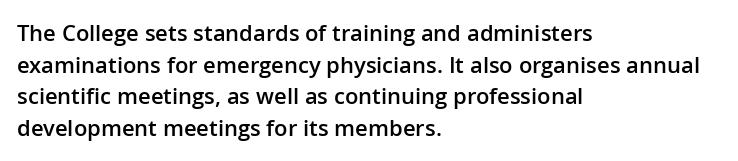
The passage shown stacks its lines at a standard gap. Beneath every word, the page is bare. The compositor pushed each line to the left boundary. Tall strokes in this sample are plumb rather than angled.
